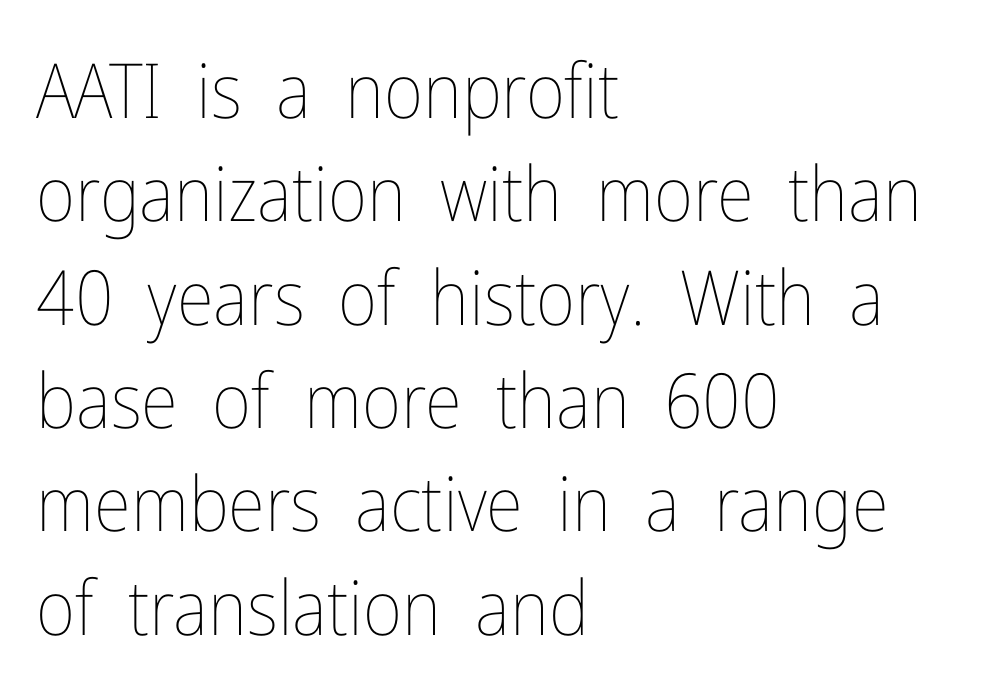
Q: Is the text bold? A: No.
Q: Is the text italic (slanted)? A: No, it is upright.
Q: Is the text underlined? A: No.
Q: How is the paragraph aligned? A: Left-aligned.
Q: Is the spacing between letters normal or unusually wide? A: Normal.
Q: Is the spacing between lines tight, normal or loose? A: Normal.
Q: Width (condensed, normal, or wide)? A: Condensed.
Q: Stroke contrast? A: Low.
Q: x-height? A: Medium.
Q: Monospaced? A: No.
